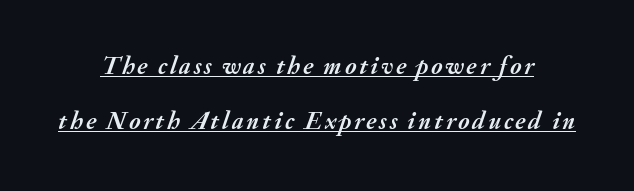
Reading down the block, each line starts at a different indent, mirrored at its end. Every word sits above its own underline. Leading: increased. Heft: maximum for text — a bold.
